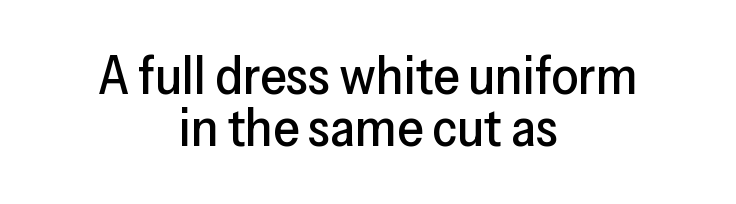
The image shows 53 px sans-serif type, upright; set centered, tight line spacing (0.98x), normal letter spacing, not underlined; low stroke contrast and a medium x-height.
